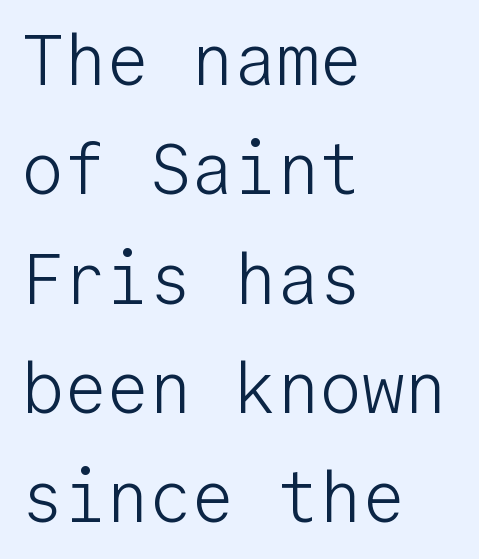
Q: Is the text bold? A: No.
Q: Is the text italic (slanted)? A: No, it is upright.
Q: Is the typeface a serif or a sans-serif typeface? A: Sans-serif.
Q: Is the text underlined? A: No.
Q: How is the paragraph aligned? A: Left-aligned.
Q: Is the spacing between letters normal or unusually wide? A: Normal.
Q: Is the spacing between lines tight, normal or loose? A: Normal.
Q: Width (condensed, normal, or wide)? A: Normal.
Q: Stroke contrast? A: Low.
Q: x-height? A: Medium.
Q: Monospaced? A: Yes.
